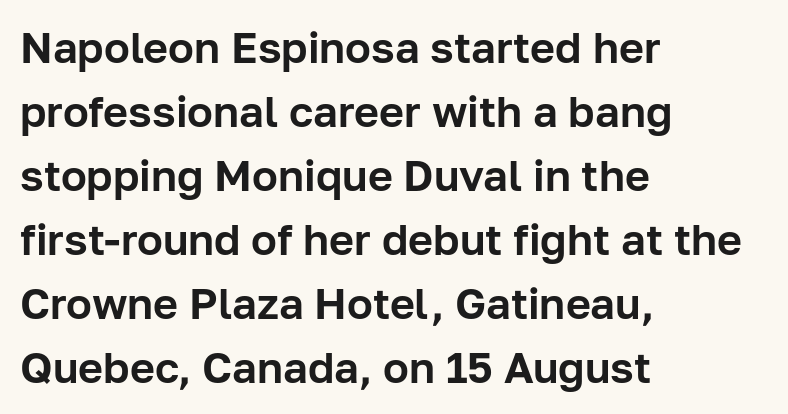
Q: Is the text italic (slanted)? A: No, it is upright.
Q: Is the typeface a serif or a sans-serif typeface? A: Sans-serif.
Q: Is the text underlined? A: No.
Q: How is the paragraph aligned? A: Left-aligned.
Q: Is the spacing between letters normal or unusually wide? A: Normal.
Q: Is the spacing between lines tight, normal or loose? A: Normal.
Q: Width (condensed, normal, or wide)? A: Normal.
Q: Stroke contrast? A: Low.
Q: x-height? A: Medium.
Q: Monospaced? A: No.
